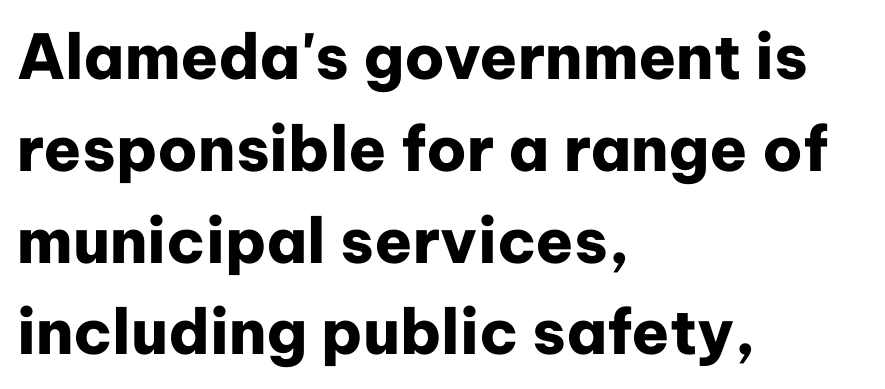
{"serif": "no", "italic": "no", "bold": "yes", "weight": "heavy", "width": "normal", "stroke_contrast": "low", "x_height": "medium", "monospaced": "no", "underline": "no", "align": "left", "line_spacing": "normal", "line_spacing_ratio": 1.48, "letter_spacing": "normal", "letter_spacing_em": 0.0, "glyph_px": 62}
